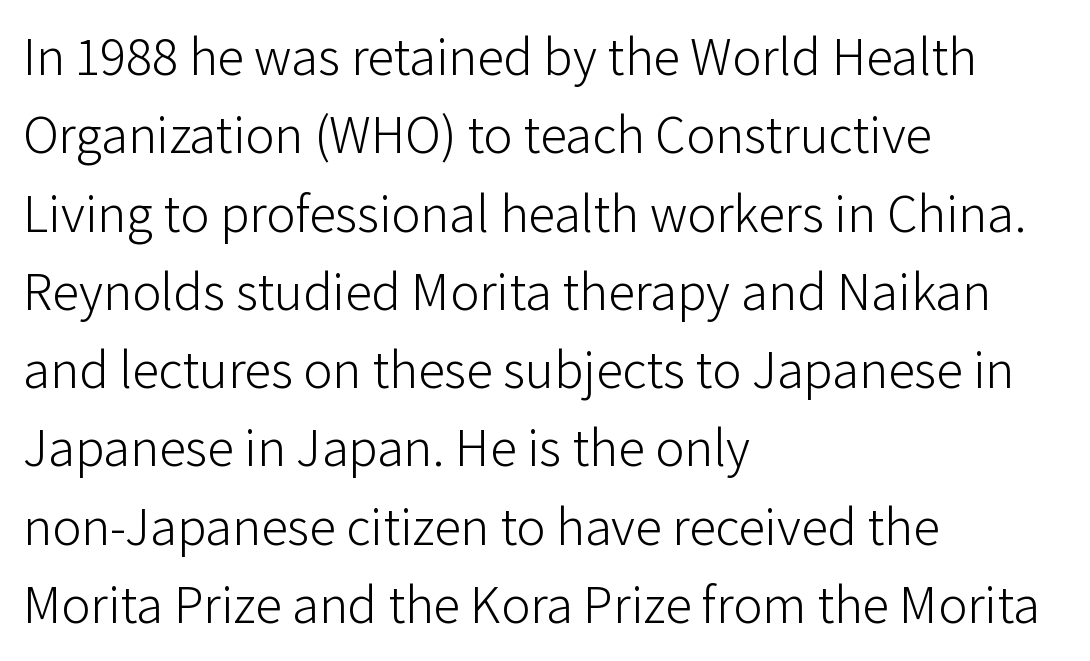
Q: Is the text bold? A: No.
Q: Is the text italic (slanted)? A: No, it is upright.
Q: Is the typeface a serif or a sans-serif typeface? A: Sans-serif.
Q: Is the text underlined? A: No.
Q: How is the paragraph aligned? A: Left-aligned.
Q: Is the spacing between letters normal or unusually wide? A: Normal.
Q: Is the spacing between lines tight, normal or loose? A: Normal.
Q: Width (condensed, normal, or wide)? A: Normal.
Q: Stroke contrast? A: Low.
Q: x-height? A: Medium.
Q: Monospaced? A: No.
